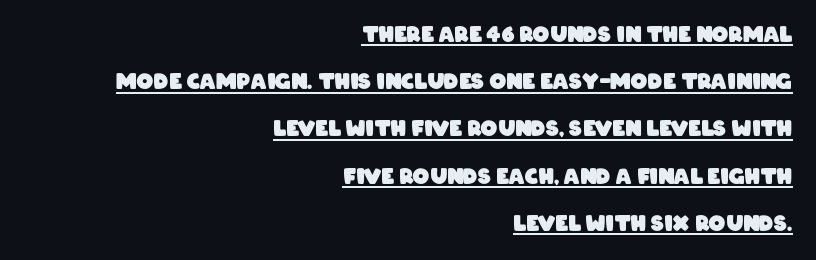
The image shows 21 px bold type; set right-aligned, loose line spacing (2.25x), normal letter spacing, underlined.
